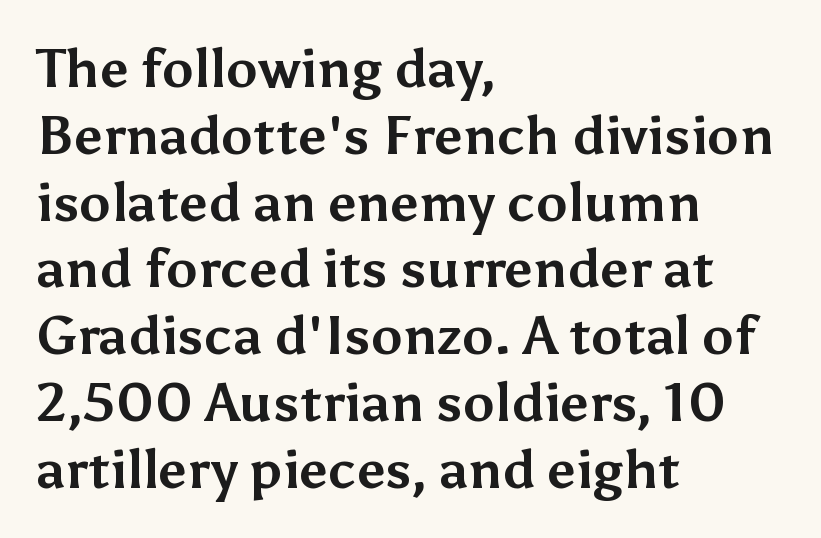
The image shows 53 px bold sans-serif type, upright; set left-aligned, normal line spacing (1.26x), normal letter spacing, not underlined; medium stroke contrast and a medium x-height.
